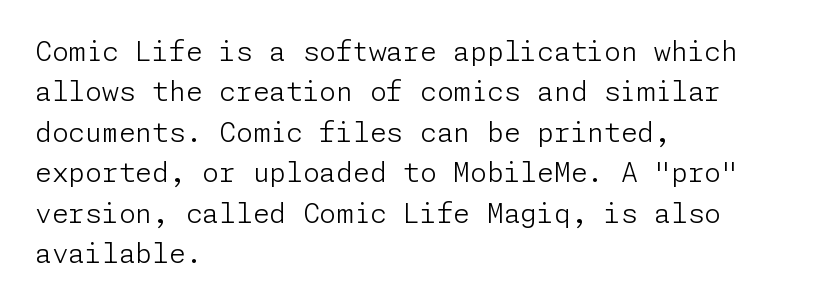
Q: Is the text bold? A: No.
Q: Is the text italic (slanted)? A: No, it is upright.
Q: Is the text underlined? A: No.
Q: How is the paragraph aligned? A: Left-aligned.
Q: Is the spacing between letters normal or unusually wide? A: Normal.
Q: Is the spacing between lines tight, normal or loose? A: Normal.
